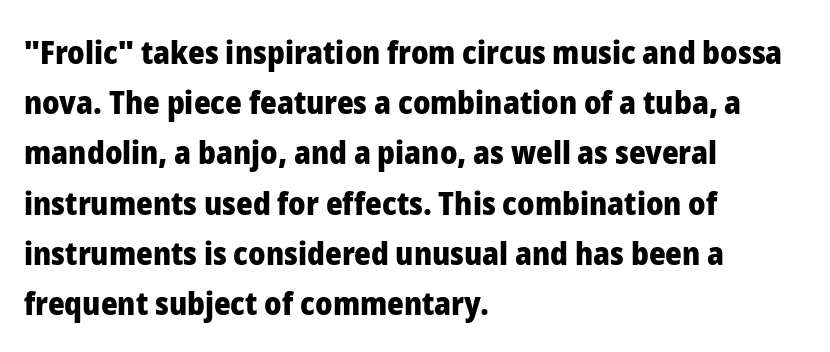
Q: Is the text bold? A: Yes.
Q: Is the text italic (slanted)? A: No, it is upright.
Q: Is the typeface a serif or a sans-serif typeface? A: Sans-serif.
Q: Is the text underlined? A: No.
Q: How is the paragraph aligned? A: Left-aligned.
Q: Is the spacing between letters normal or unusually wide? A: Normal.
Q: Is the spacing between lines tight, normal or loose? A: Normal.
Q: Width (condensed, normal, or wide)? A: Normal.
Q: Stroke contrast? A: Low.
Q: x-height? A: Medium.
Q: Monospaced? A: No.
